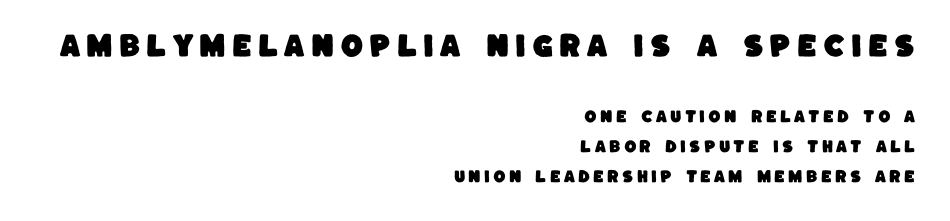
Q: Is the text underlined? A: No.
Q: How is the paragraph aligned? A: Right-aligned.
Q: Is the spacing between letters normal or unusually wide? A: Unusually wide.
Q: Is the spacing between lines tight, normal or loose? A: Loose.
Q: Which block of text is set in a larger size, the first (top) or the second (bottom)? A: The first (top) one.
